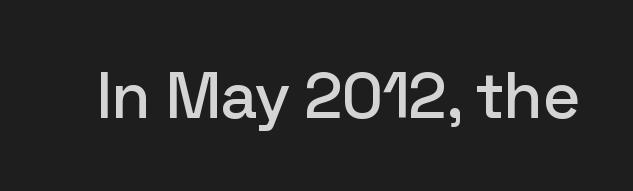
Q: Is the text italic (slanted)? A: No, it is upright.
Q: Is the typeface a serif or a sans-serif typeface? A: Sans-serif.
Q: Is the text underlined? A: No.
Q: Is the spacing between letters normal or unusually wide? A: Normal.
Q: Width (condensed, normal, or wide)? A: Normal.
Q: Stroke contrast? A: Low.
Q: x-height? A: Medium.
Q: Monospaced? A: No.
